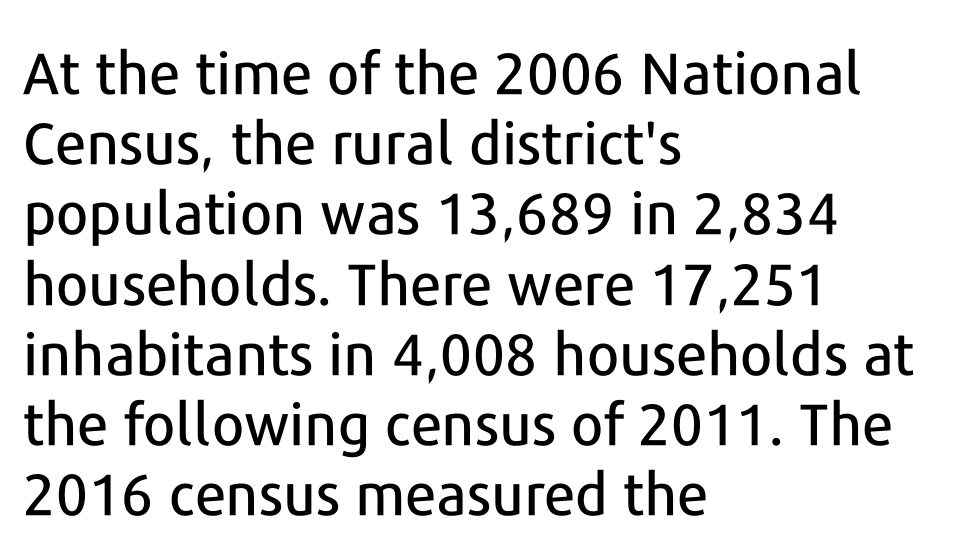
The image shows 58 px sans-serif type, upright; set left-aligned, line spacing 1.21x, normal letter spacing, not underlined; low stroke contrast and a medium x-height.
